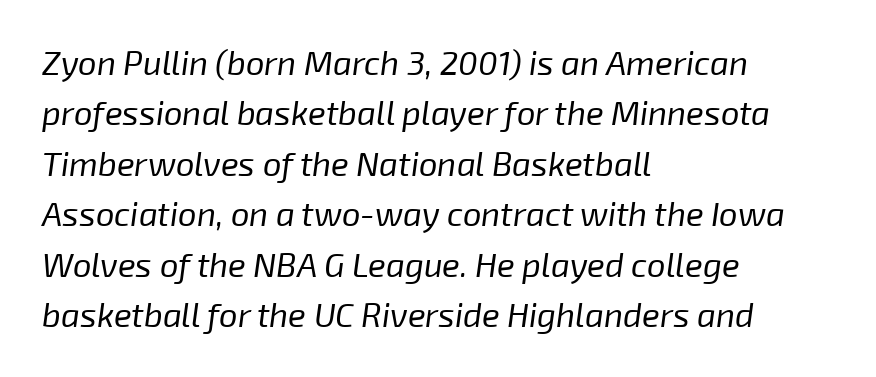
Caption: face not bold, strokes unweighted. Looking at the ascenders, they clearly lean. Nothing unusual about the tracking: characters are spaced as the font intends. Bare-footed words on every line. The passage shown is typed in a proportional face where columns would drift.
